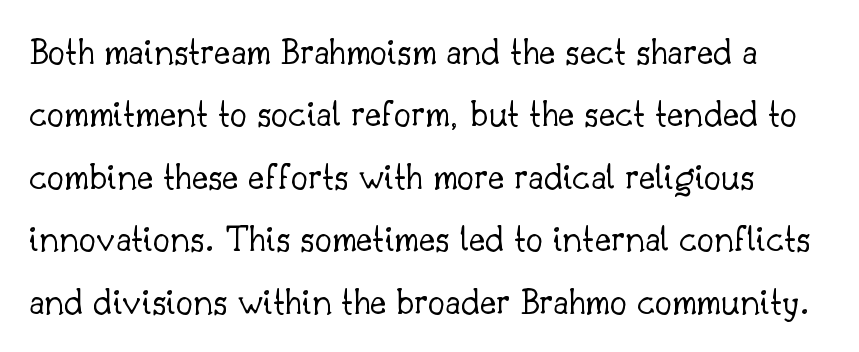
The image shows 39 px light type, upright; set normal line spacing (1.6x), normal letter spacing, not underlined; low stroke contrast and a small x-height.
